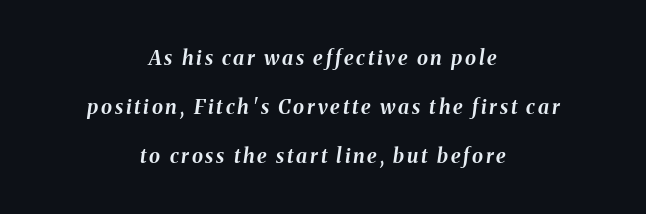
Q: Is the text bold? A: Yes.
Q: Is the text italic (slanted)? A: Yes, it leans right by about 8 degrees.
Q: Is the text underlined? A: No.
Q: How is the paragraph aligned? A: Centered.
Q: Is the spacing between lines tight, normal or loose? A: Loose.
